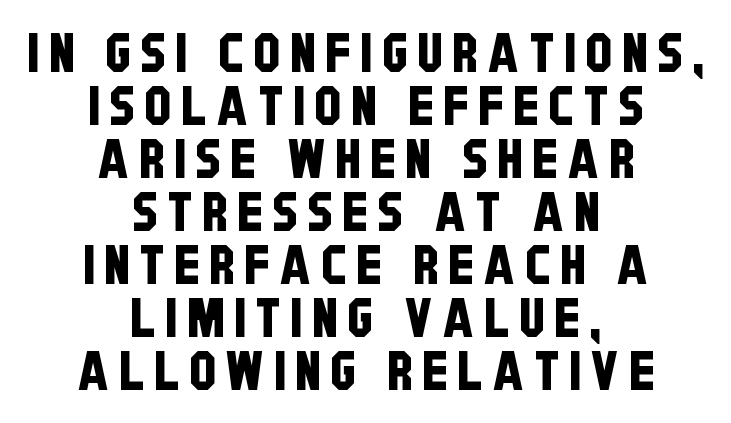
The image shows 54 px condensed sans-serif type; set centered, tight line spacing (0.98x), not underlined; low stroke contrast and a large x-height.
